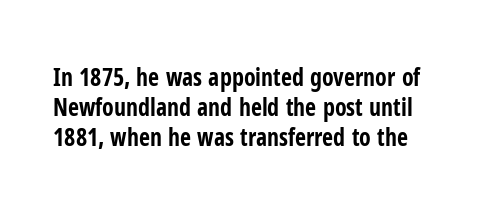
The image shows 24 px bold type, upright; set normal line spacing (1.26x), normal letter spacing, not underlined.
